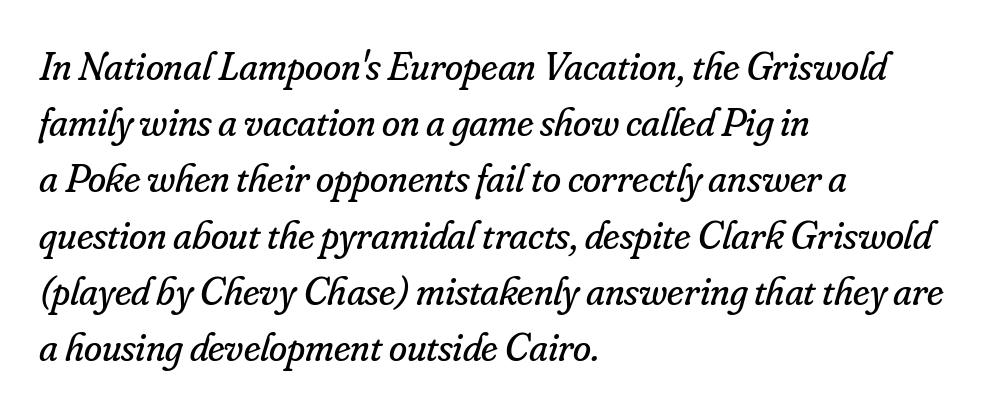
The image shows 41 px regular-weight serif type, italic (leaning right); set left-aligned, normal line spacing (1.37x), normal letter spacing, not underlined; low stroke contrast and a small x-height.
